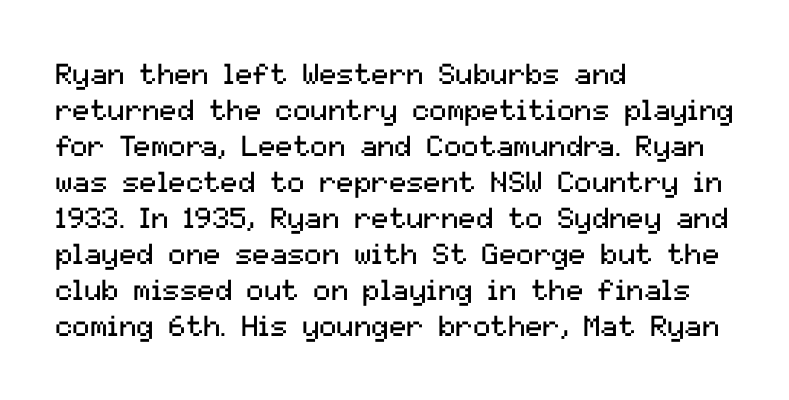
{"serif": "no", "italic": "no", "bold": "no", "weight": "regular", "width": "normal", "stroke_contrast": "medium", "x_height": "medium", "monospaced": "no", "underline": "no", "align": "left", "line_spacing_ratio": 1.24, "letter_spacing": "normal", "letter_spacing_em": 0.0, "glyph_px": 29}
